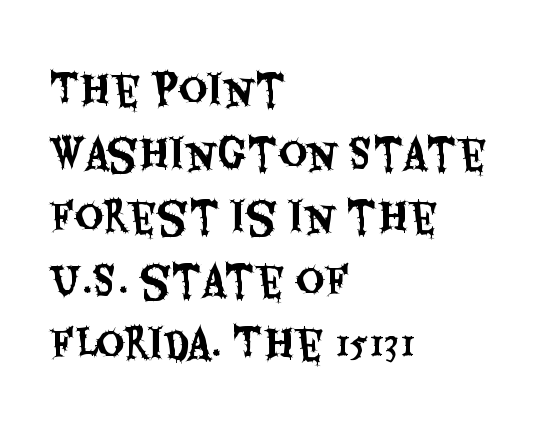
{"serif": "no", "italic": "no", "width": "condensed", "stroke_contrast": "medium", "x_height": "large", "monospaced": "no", "underline": "no", "align": "left", "line_spacing": "normal", "line_spacing_ratio": 1.59, "letter_spacing": "normal", "letter_spacing_em": 0.0, "glyph_px": 40}
